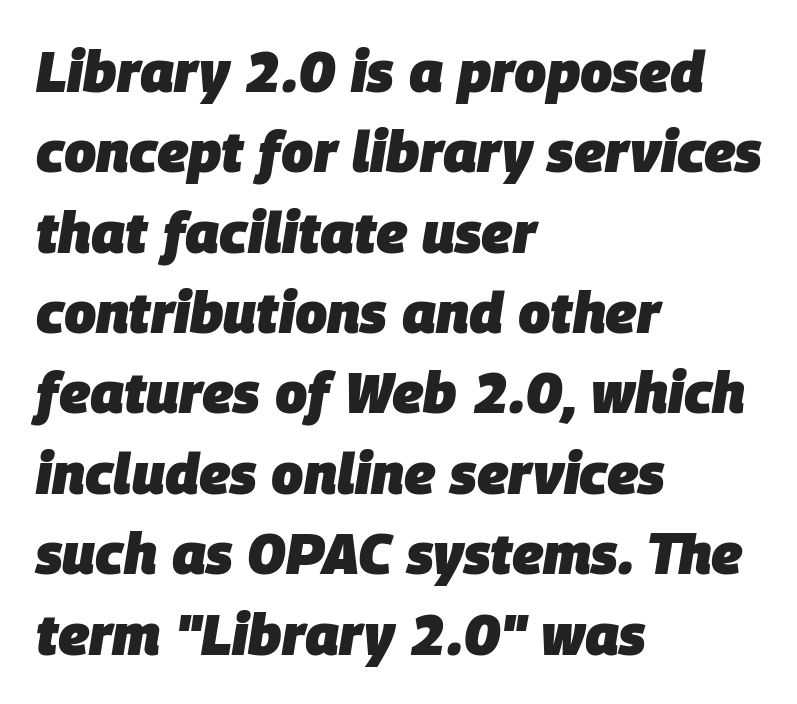
Q: Is the text bold? A: Yes.
Q: Is the text italic (slanted)? A: Yes, it leans right by about 9 degrees.
Q: Is the text underlined? A: No.
Q: How is the paragraph aligned? A: Left-aligned.
Q: Is the spacing between letters normal or unusually wide? A: Normal.
Q: Is the spacing between lines tight, normal or loose? A: Normal.
Q: Width (condensed, normal, or wide)? A: Normal.
Q: Stroke contrast? A: Low.
Q: x-height? A: Large.
Q: Monospaced? A: No.
